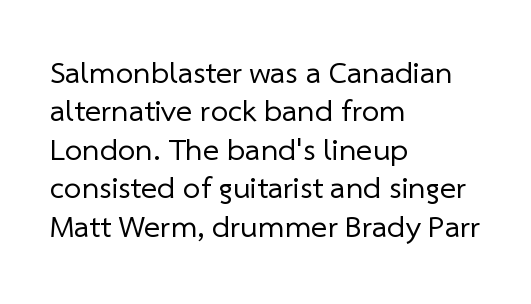
{"serif": "no", "bold": "no", "weight": "regular", "width": "normal", "stroke_contrast": "low", "x_height": "medium", "monospaced": "no", "underline": "no", "align": "left", "line_spacing_ratio": 1.24, "letter_spacing": "normal", "letter_spacing_em": 0.0, "glyph_px": 31}
